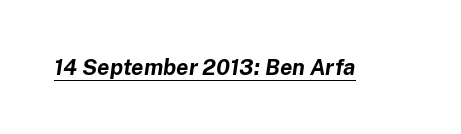
Q: Is the text bold? A: Yes.
Q: Is the text italic (slanted)? A: Yes, it leans right by about 8 degrees.
Q: Is the text underlined? A: Yes.
Q: Is the spacing between letters normal or unusually wide? A: Normal.
